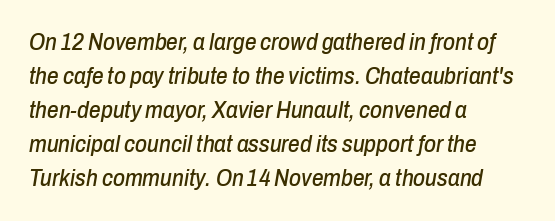
Slanted lettering throughout. This sample is left-justified, so line endings fall wherever the words run out. Lines of text with bare space underneath. This rendering leaves character spacing at its baseline value. The leading is moderate, giving the passage an even texture.
